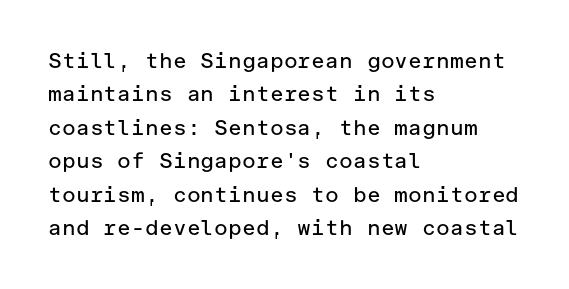
The image shows 21 px text type, upright; set left-aligned, normal line spacing (1.59x), normal letter spacing, not underlined.
